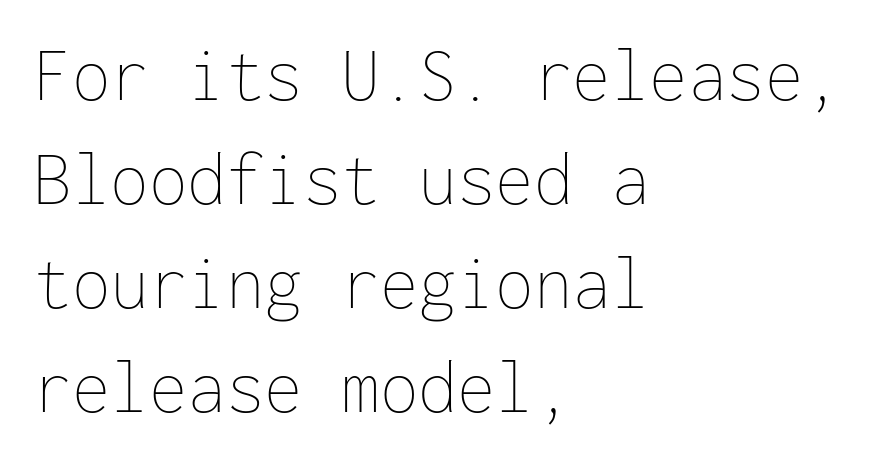
Q: Is the text bold? A: No.
Q: Is the text italic (slanted)? A: No, it is upright.
Q: Is the text underlined? A: No.
Q: How is the paragraph aligned? A: Left-aligned.
Q: Is the spacing between letters normal or unusually wide? A: Normal.
Q: Is the spacing between lines tight, normal or loose? A: Normal.
Q: Width (condensed, normal, or wide)? A: Normal.
Q: Stroke contrast? A: Low.
Q: x-height? A: Medium.
Q: Monospaced? A: Yes.
